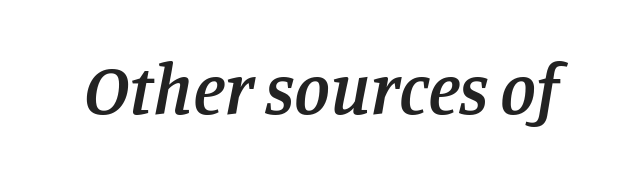
Q: Is the text bold? A: Semi-bold.
Q: Is the text italic (slanted)? A: Yes, it leans right by about 11 degrees.
Q: Is the typeface a serif or a sans-serif typeface? A: Serif.
Q: Is the text underlined? A: No.
Q: Is the spacing between letters normal or unusually wide? A: Normal.
Q: Width (condensed, normal, or wide)? A: Normal.
Q: Stroke contrast? A: Low.
Q: x-height? A: Large.
Q: Monospaced? A: No.
